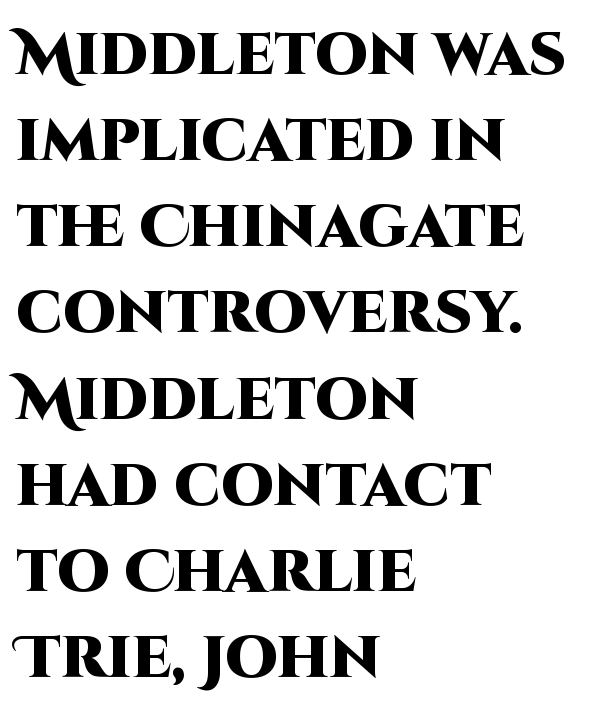
Q: Is the text bold? A: Yes.
Q: Is the text italic (slanted)? A: No, it is upright.
Q: Is the typeface a serif or a sans-serif typeface? A: Sans-serif.
Q: Is the text underlined? A: No.
Q: How is the paragraph aligned? A: Left-aligned.
Q: Is the spacing between letters normal or unusually wide? A: Normal.
Q: Is the spacing between lines tight, normal or loose? A: Normal.
Q: Width (condensed, normal, or wide)? A: Normal.
Q: Stroke contrast? A: High.
Q: x-height? A: Large.
Q: Monospaced? A: No.
